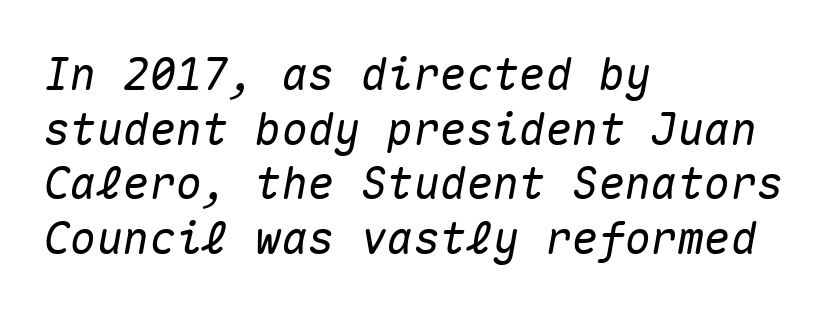
{"italic": "yes", "lean": "right", "slant_degrees": 10, "width": "normal", "stroke_contrast": "medium", "x_height": "medium", "monospaced": "yes", "underline": "no", "align": "left", "line_spacing_ratio": 1.24, "letter_spacing": "normal", "letter_spacing_em": 0.0, "glyph_px": 44}
